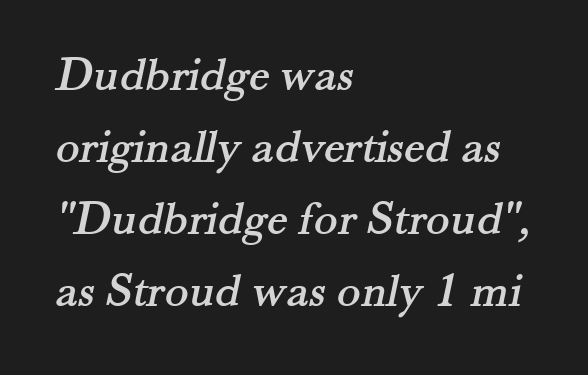
{"serif": "yes", "width": "normal", "stroke_contrast": "medium", "x_height": "small", "monospaced": "no", "underline": "no", "align": "left", "line_spacing": "normal", "line_spacing_ratio": 1.47, "letter_spacing": "normal", "letter_spacing_em": 0.0, "glyph_px": 49}
